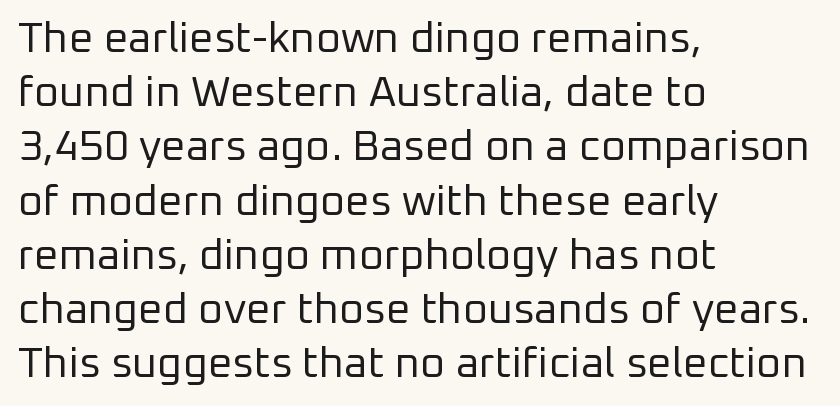
The image shows 43 px regular-weight sans-serif type, upright; set left-aligned, normal line spacing (1.26x), normal letter spacing, not underlined; low stroke contrast and a medium x-height.
